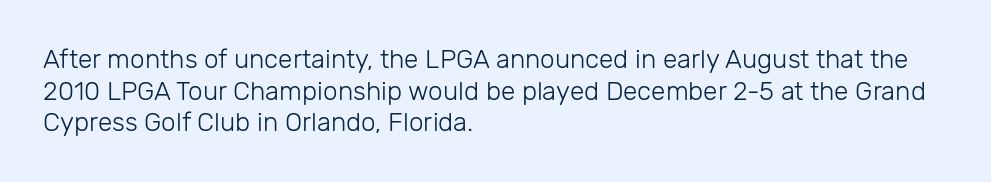
{"italic": "no", "bold": "no", "underline": "no", "align": "left", "line_spacing_ratio": 1.22, "letter_spacing": "normal", "letter_spacing_em": 0.0, "glyph_px": 26}
